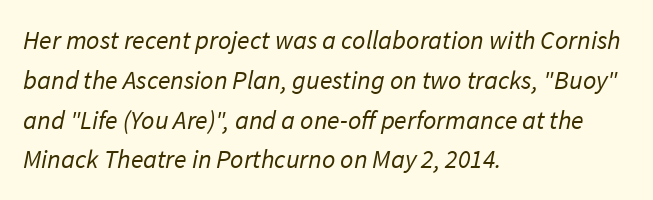
{"bold": "no", "underline": "no", "align": "left", "line_spacing": "normal", "line_spacing_ratio": 1.53, "letter_spacing": "normal", "letter_spacing_em": 0.0, "glyph_px": 26}
